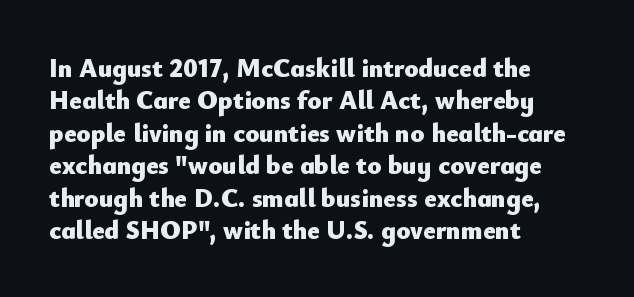
Q: Is the text bold? A: Yes.
Q: Is the text italic (slanted)? A: No, it is upright.
Q: Is the text underlined? A: No.
Q: How is the paragraph aligned? A: Left-aligned.
Q: Is the spacing between letters normal or unusually wide? A: Normal.
Q: Is the spacing between lines tight, normal or loose? A: Normal.
